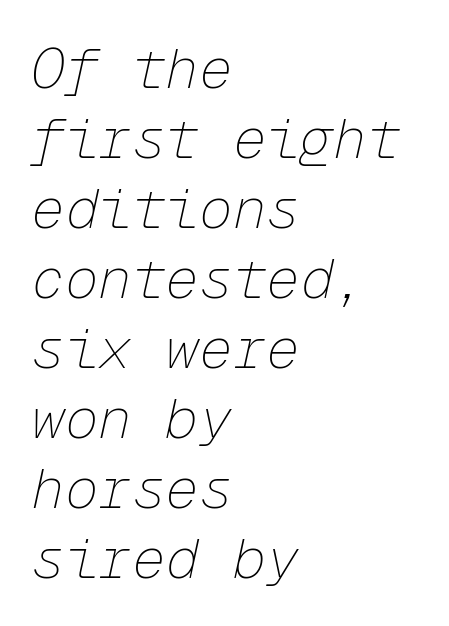
{"italic": "yes", "lean": "right", "slant_degrees": 12, "bold": "no", "weight": "thin", "width": "normal", "stroke_contrast": "low", "x_height": "medium", "monospaced": "yes", "underline": "no", "align": "left", "line_spacing": "normal", "line_spacing_ratio": 1.25, "letter_spacing": "normal", "letter_spacing_em": 0.0, "glyph_px": 56}
